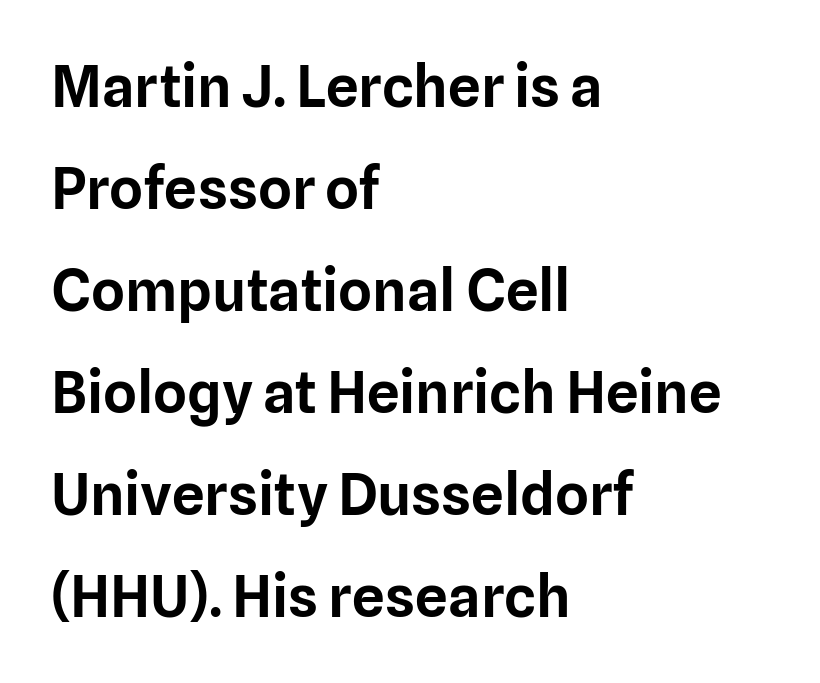
Q: Is the text italic (slanted)? A: No, it is upright.
Q: Is the typeface a serif or a sans-serif typeface? A: Sans-serif.
Q: Is the text underlined? A: No.
Q: How is the paragraph aligned? A: Left-aligned.
Q: Is the spacing between letters normal or unusually wide? A: Normal.
Q: Width (condensed, normal, or wide)? A: Normal.
Q: Stroke contrast? A: Low.
Q: x-height? A: Medium.
Q: Monospaced? A: No.
